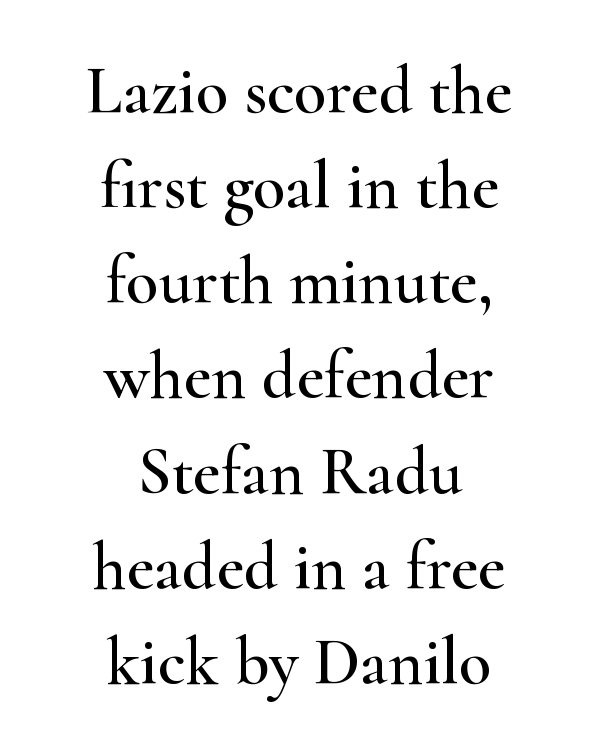
Q: Is the text italic (slanted)? A: No, it is upright.
Q: Is the typeface a serif or a sans-serif typeface? A: Serif.
Q: Is the text underlined? A: No.
Q: How is the paragraph aligned? A: Centered.
Q: Is the spacing between letters normal or unusually wide? A: Normal.
Q: Is the spacing between lines tight, normal or loose? A: Normal.
Q: Width (condensed, normal, or wide)? A: Wide.
Q: Stroke contrast? A: High.
Q: x-height? A: Small.
Q: Monospaced? A: No.
